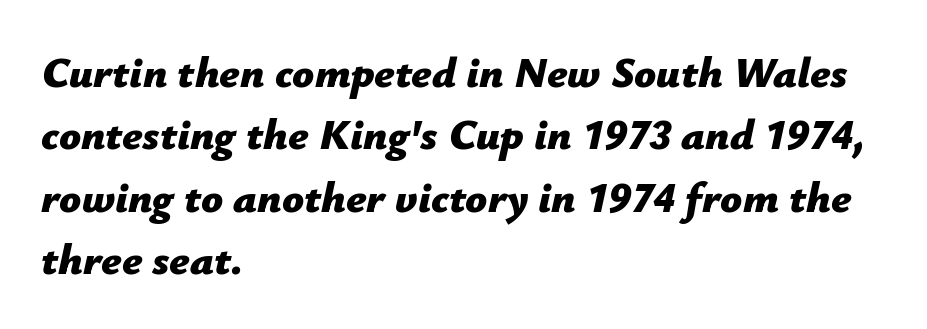
The image shows 43 px bold type, italic (leaning right); set left-aligned, normal line spacing (1.45x), normal letter spacing, not underlined; low stroke contrast and a medium x-height.
